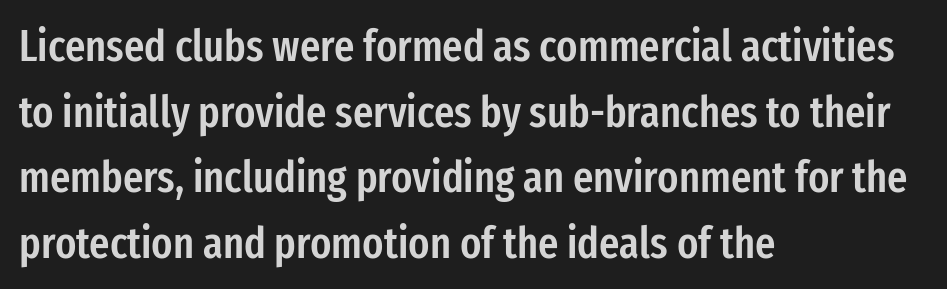
The space beneath each line is pristine and unruled. Rows of type keep a routine distance in the vertical direction. You could call the tracking neutral — neither tight nor loose. A classic flush-left, rag-right setting is used for this passage. A roman cut, with each character standing at attention. Is this a fixed-width face? No — the glyphs have proportional, varying widths.
